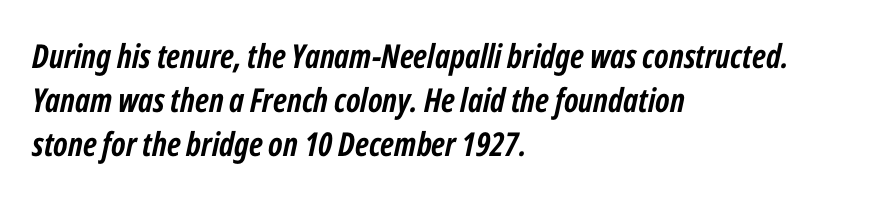
Nobody touched the tracking dial on this one. Any mark beneath the type? The region is blank. Compared with an ordinary text face, these strokes are far heavier — a full bold. The whole block is typeset with a tilt.
